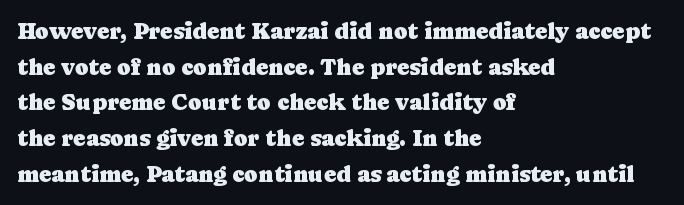
{"italic": "no", "underline": "no", "align": "left", "line_spacing": "normal", "line_spacing_ratio": 1.55, "letter_spacing": "normal", "letter_spacing_em": 0.0, "glyph_px": 23}
